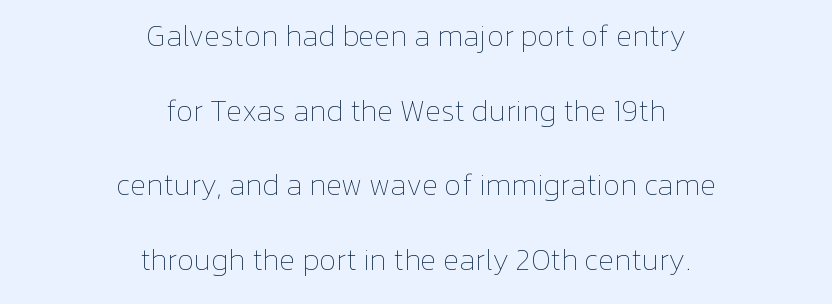
The image shows 30 px thin type, upright; set centered, loose line spacing (2.49x), normal letter spacing, not underlined; low stroke contrast and a medium x-height.
